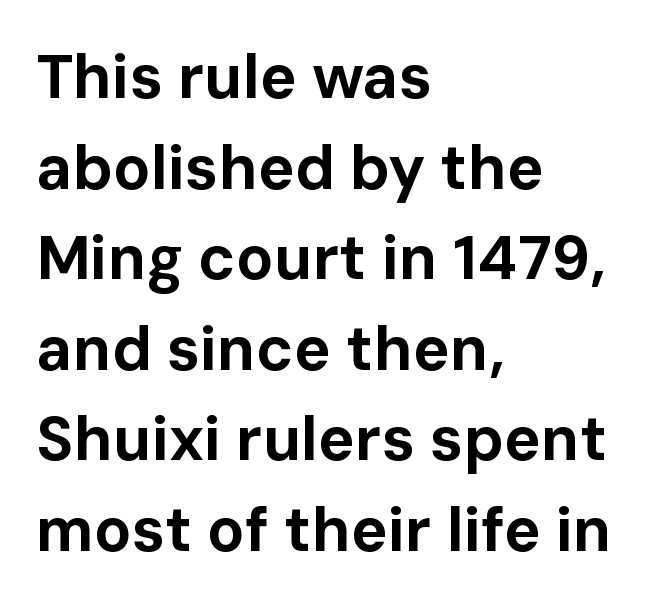
What stands out about the letter spacing? Nothing — it is the standard amount. The rendering shows plain stroke endings on the letterforms — a sans-serif design. Successive baselines arrive at the customary interval. This sample has the flowing, uneven cadence of proportional lettering. The lines in this sample share a left origin and differ only in where they stop. A clean baseline with only descenders dipping below it.
